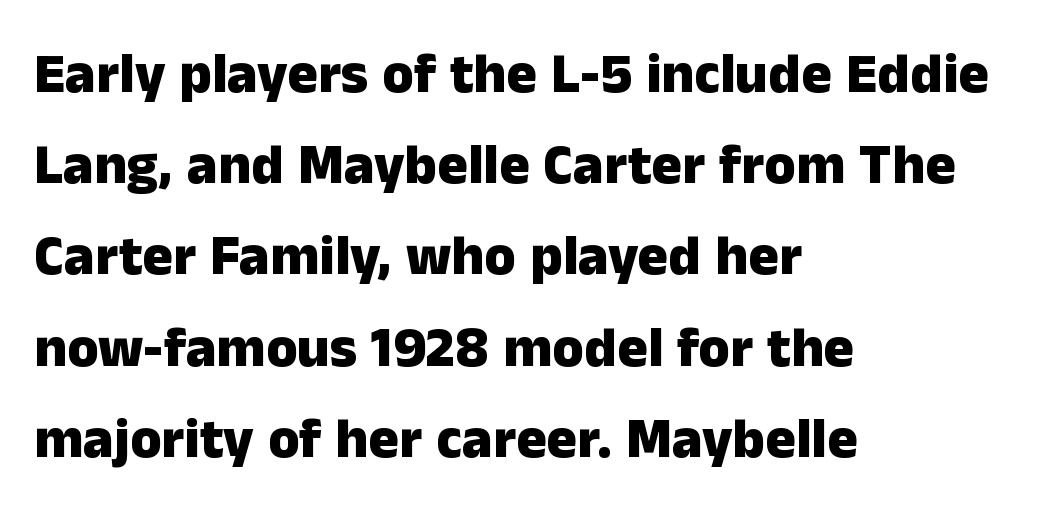
The image shows 57 px heavy sans-serif type, upright; set left-aligned, normal line spacing (1.6x), normal letter spacing, not underlined; low stroke contrast and a medium x-height.
